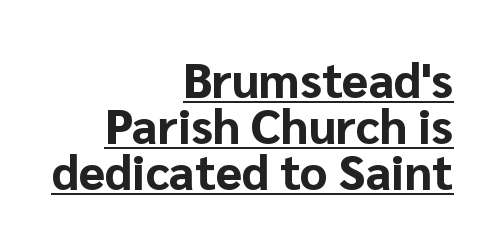
Regarding serifs, this sample does without them. How heavy is the stroke? Heavy — this is a bold. Which margin do the lines hug? The right one — the left edge is uneven. Spacing verdict: proportional, widths tailored to each character.
